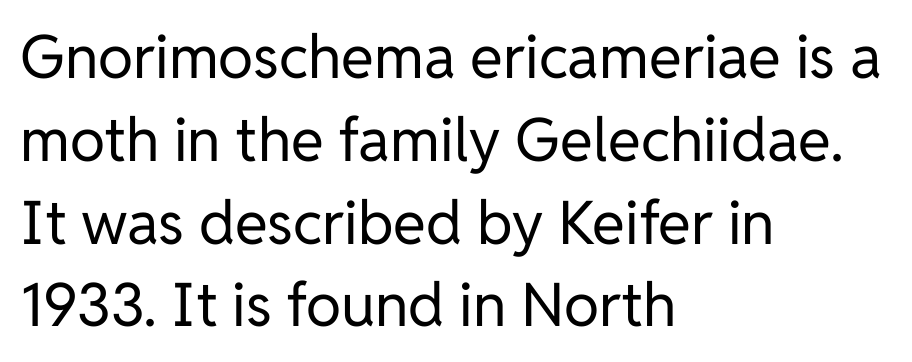
The image shows 60 px regular-weight sans-serif type, upright; set left-aligned, normal line spacing (1.38x), normal letter spacing, not underlined; low stroke contrast and a medium x-height.
